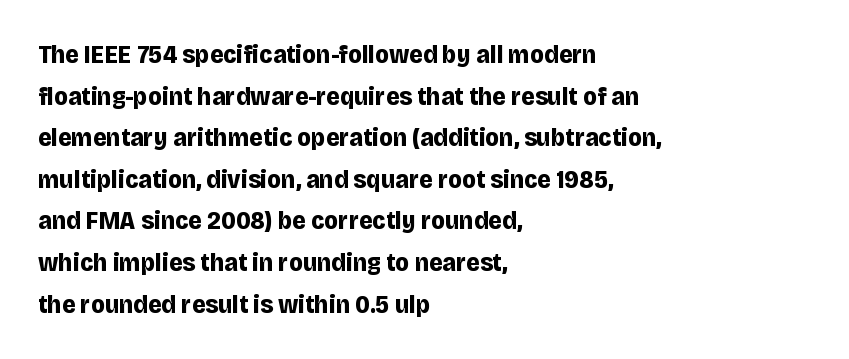
The image shows 26 px bold type, upright; set left-aligned, normal line spacing (1.6x), normal letter spacing, not underlined.
